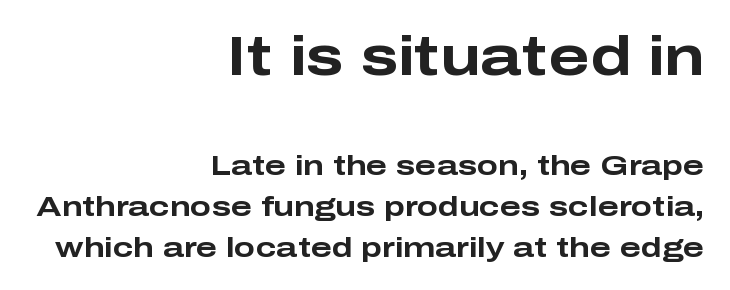
Does extra space separate the letters? No, they use regular spacing. Varying glyph widths throughout — classic text-font behaviour. Typographic density is high because the face is bold. The font's upright variant was chosen for this text. The leading is moderate, giving the passage an even texture.
